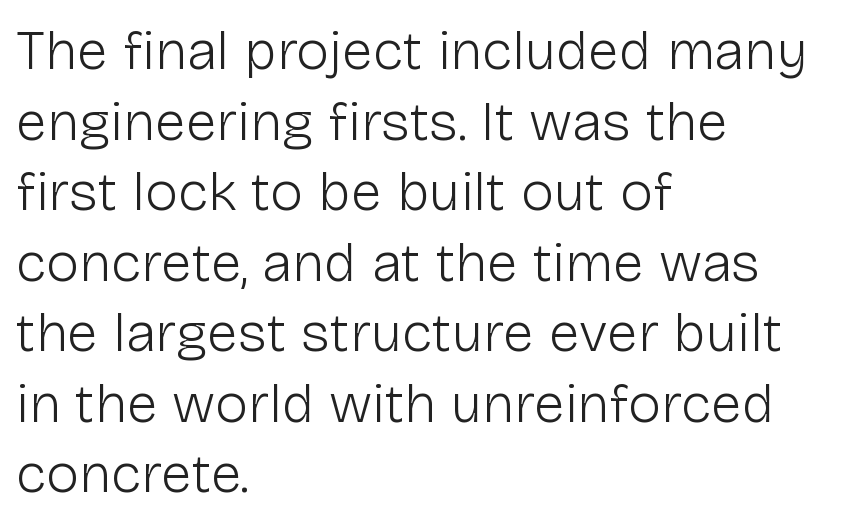
{"serif": "no", "italic": "no", "bold": "no", "weight": "light", "width": "normal", "stroke_contrast": "low", "x_height": "medium", "monospaced": "no", "underline": "no", "align": "left", "line_spacing": "normal", "line_spacing_ratio": 1.26, "letter_spacing": "normal", "letter_spacing_em": 0.0, "glyph_px": 56}
